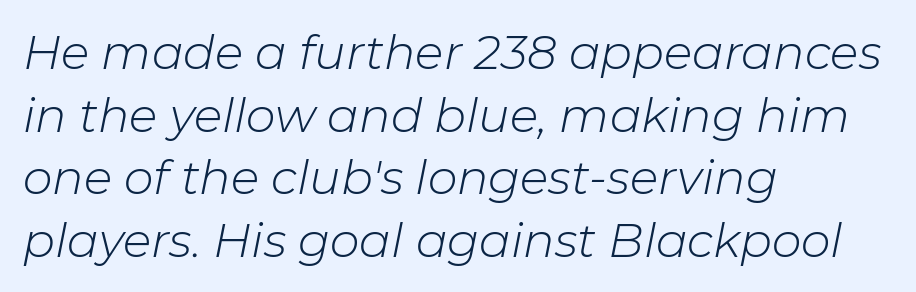
Honestly, there is no underline to notice here at all. Spacing verdict: proportional, widths tailored to each character. There's an unmistakable incline to the writing here. Default kerning and tracking; the words read as compact shapes. Heft: none added — not bold. Vertical spacing — default.
